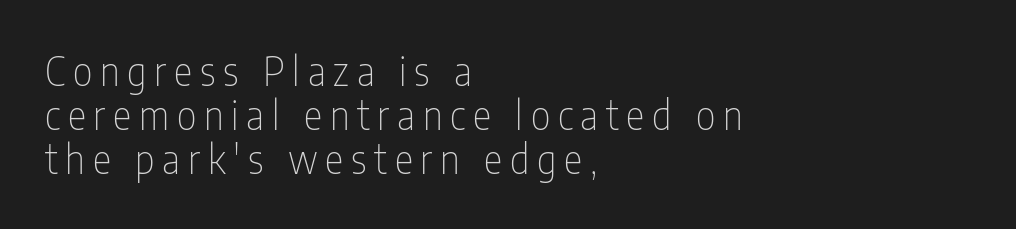
Weight class: somewhere from thin through regular. Leading: reduced. The text was rendered using a sans face with plain stroke endings. Here the designer chose a conventional face with non-uniform glyph widths. Notice how the passage keeps a crisp vertical edge on the left only.
